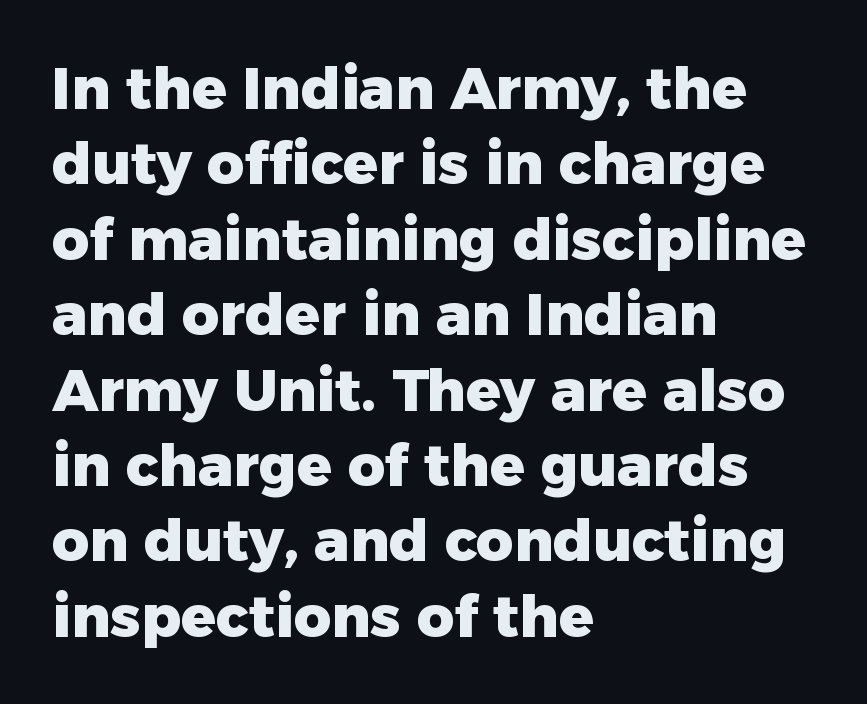
Q: Is the text bold? A: Yes.
Q: Is the text italic (slanted)? A: No, it is upright.
Q: Is the typeface a serif or a sans-serif typeface? A: Sans-serif.
Q: Is the text underlined? A: No.
Q: How is the paragraph aligned? A: Left-aligned.
Q: Is the spacing between letters normal or unusually wide? A: Normal.
Q: Is the spacing between lines tight, normal or loose? A: Normal.
Q: Width (condensed, normal, or wide)? A: Normal.
Q: Stroke contrast? A: Low.
Q: x-height? A: Medium.
Q: Monospaced? A: No.
